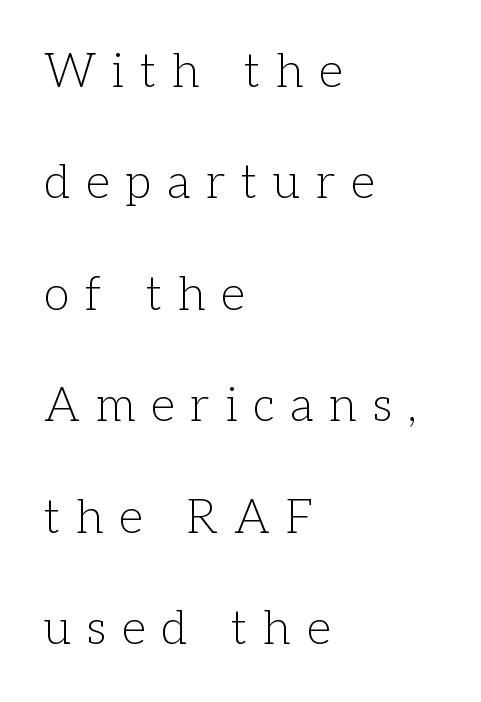
{"serif": "yes", "italic": "no", "bold": "no", "weight": "light", "width": "normal", "stroke_contrast": "low", "x_height": "medium", "monospaced": "no", "underline": "no", "align": "left", "line_spacing": "loose", "line_spacing_ratio": 2.37, "letter_spacing": "wide", "letter_spacing_em": 0.34, "glyph_px": 47}
